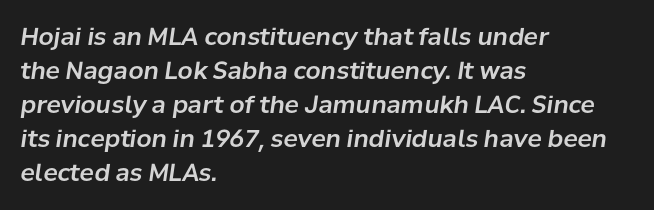
The image shows 24 px text type, italic (leaning right); set left-aligned, normal line spacing (1.42x), normal letter spacing, not underlined.
